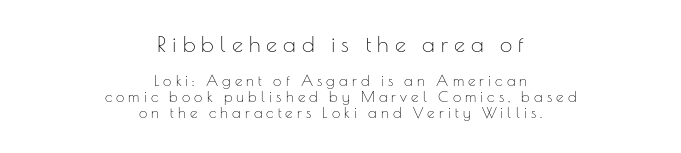
Q: Is the text bold? A: No.
Q: Is the text italic (slanted)? A: No, it is upright.
Q: Is the text underlined? A: No.
Q: How is the paragraph aligned? A: Centered.
Q: Is the spacing between letters normal or unusually wide? A: Unusually wide.
Q: Is the spacing between lines tight, normal or loose? A: Tight.
Q: Which block of text is set in a larger size, the first (top) or the second (bottom)? A: The first (top) one.
